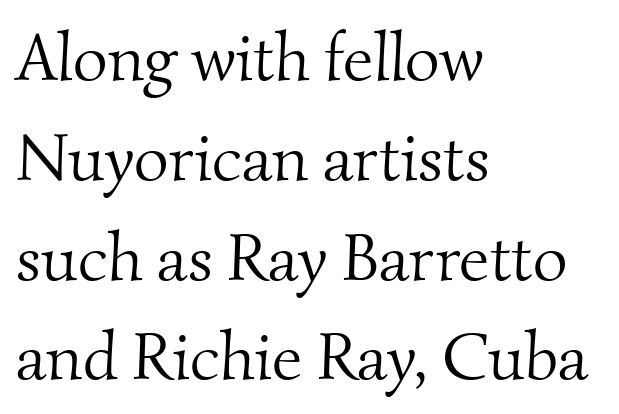
Q: Is the text bold? A: No.
Q: Is the typeface a serif or a sans-serif typeface? A: Serif.
Q: Is the text underlined? A: No.
Q: How is the paragraph aligned? A: Left-aligned.
Q: Is the spacing between letters normal or unusually wide? A: Normal.
Q: Is the spacing between lines tight, normal or loose? A: Normal.
Q: Width (condensed, normal, or wide)? A: Normal.
Q: Stroke contrast? A: Medium.
Q: x-height? A: Small.
Q: Monospaced? A: No.
